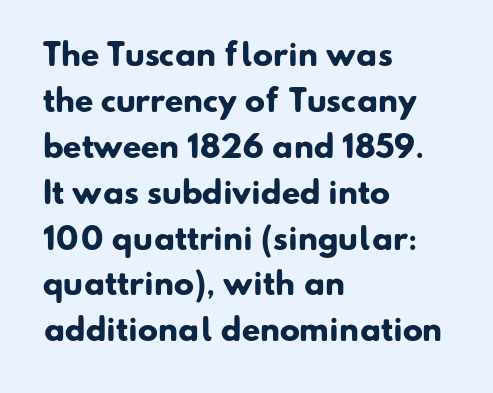
{"serif": "no", "bold": "yes", "weight": "heavy", "width": "normal", "stroke_contrast": "low", "x_height": "small", "monospaced": "no", "underline": "no", "align": "left", "line_spacing": "normal", "line_spacing_ratio": 1.53, "letter_spacing": "normal", "letter_spacing_em": 0.0, "glyph_px": 30}
